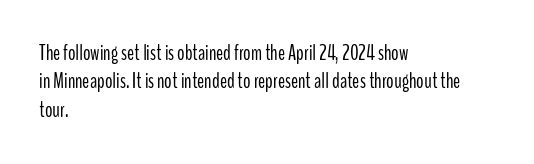
Evenly set lines give the paragraph a standard silhouette. Students, note that the glyphs here touch the page at normal intervals. In terms of posture, this sample is upright. Typeset ragged right — the left edge is the straight one.
